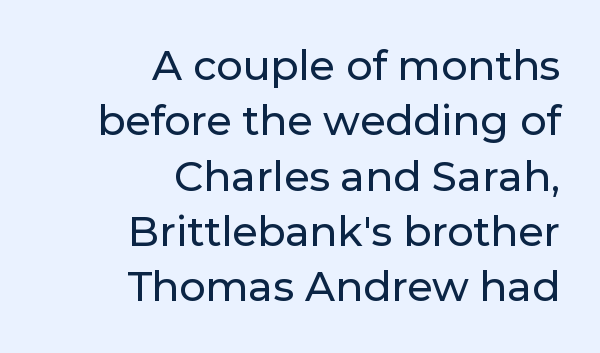
Q: Is the text italic (slanted)? A: No, it is upright.
Q: Is the typeface a serif or a sans-serif typeface? A: Sans-serif.
Q: Is the text underlined? A: No.
Q: How is the paragraph aligned? A: Right-aligned.
Q: Is the spacing between letters normal or unusually wide? A: Normal.
Q: Is the spacing between lines tight, normal or loose? A: Normal.
Q: Width (condensed, normal, or wide)? A: Normal.
Q: Stroke contrast? A: Low.
Q: x-height? A: Medium.
Q: Monospaced? A: No.
